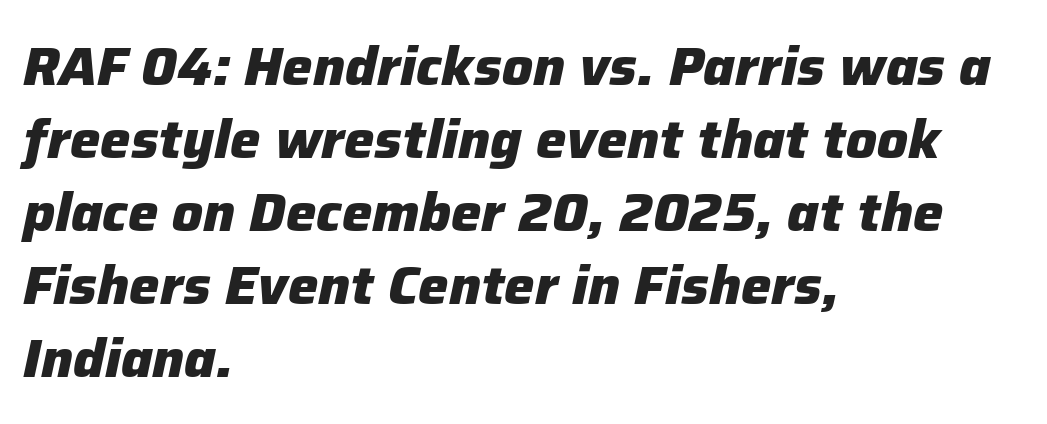
The image shows 54 px heavy type, italic (leaning right); set left-aligned, normal line spacing (1.35x), normal letter spacing, not underlined; low stroke contrast and a medium x-height.
